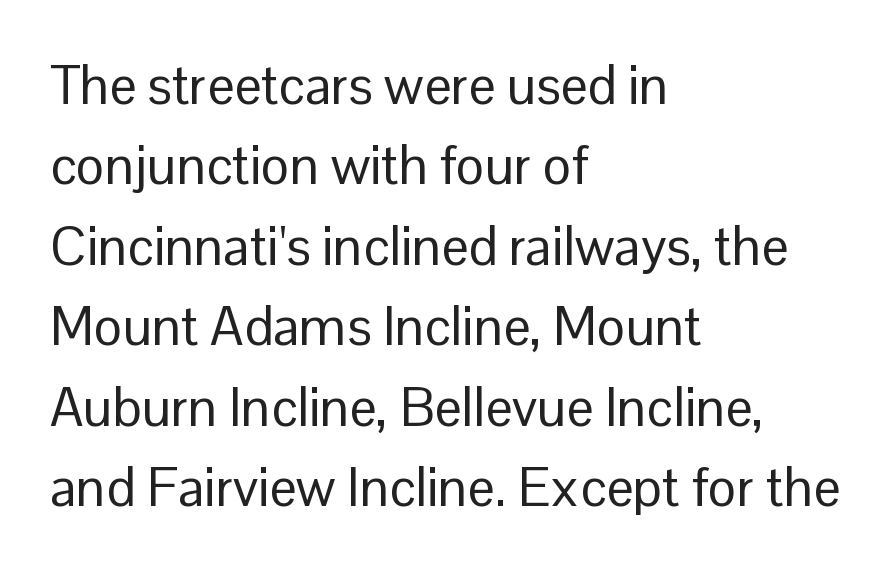
The image shows 54 px regular-weight sans-serif type, upright; set left-aligned, normal line spacing (1.49x), normal letter spacing, not underlined; low stroke contrast and a medium x-height.
